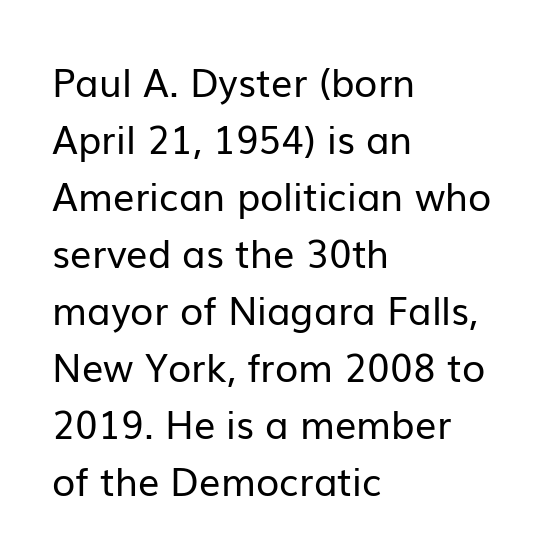
What stands out about the letter spacing? Nothing — it is the standard amount. The passage shown is not bold in any degree. This sample has the flowing, uneven cadence of proportional lettering. The font family rendered here belongs to the sans-serif group. Italic? Not at all — the glyphs are vertical.
